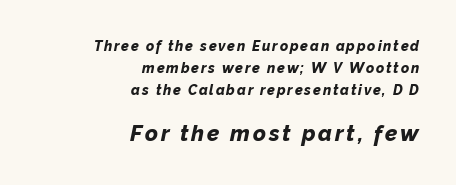
{"italic": "yes", "lean": "right", "slant_degrees": 12, "bold": "yes", "underline": "no", "align": "right", "line_spacing": "normal", "line_spacing_ratio": 1.56, "larger_block": "second", "size_ratio": 1.57, "glyph_px": 22}
